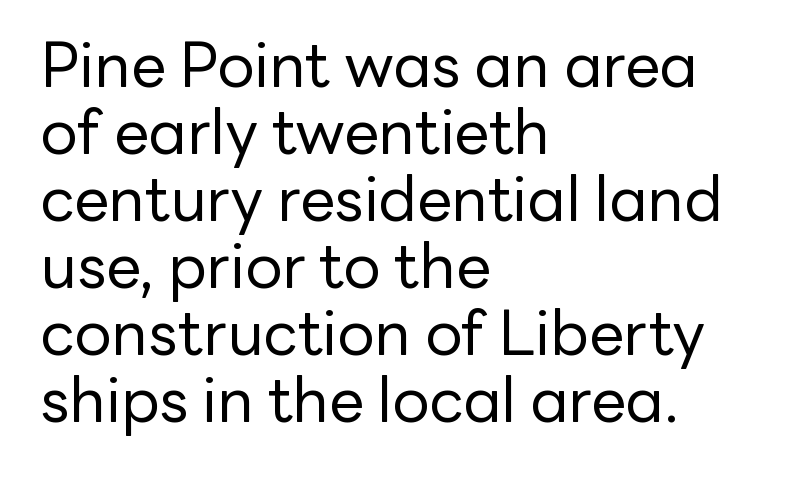
A roman cut, with each character standing at attention. What stands out about the letter spacing? Nothing — it is the standard amount. Serifs: no, the terminals of the letterforms are clean. Think of a printed novel: that variable character pitch is what you see here. Stem width sits at or under what a default text font uses. The rendering anchors every line to the left-hand side.
